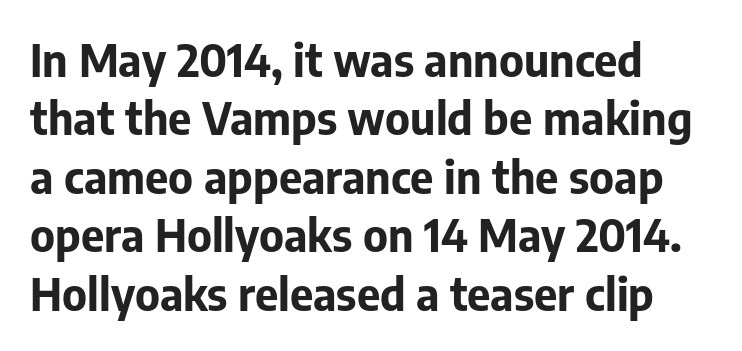
Looks like regular typesetting: each glyph gets only the width it needs. Has an underline been added? It has not. Its strokes are broad and dark, the hallmark of bold type. Font category for this specimen: sans-serif. These lines sit exactly where default settings would place them.
